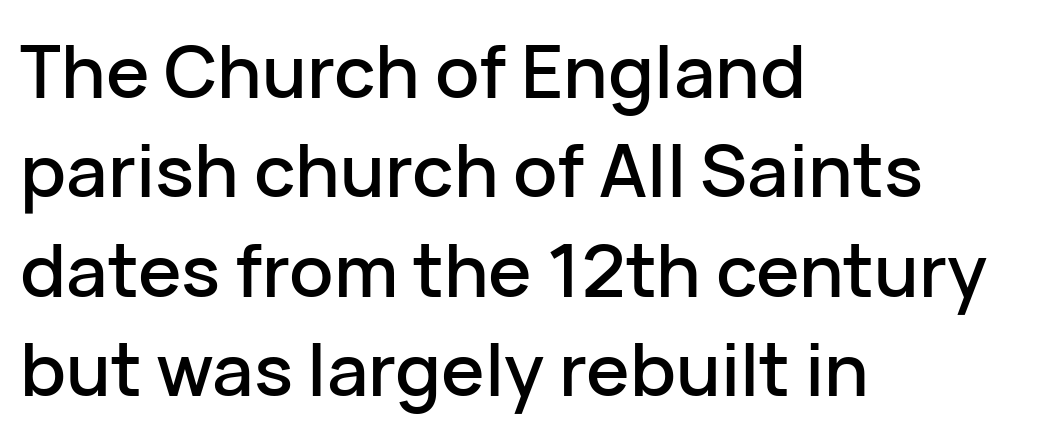
Leading: standard. Line starts are locked; line ends wander. The letters sit at their default tracking, neither squeezed nor spread. Unmarked baselines from the first word to the last. Varying glyph widths throughout — classic text-font behaviour.
